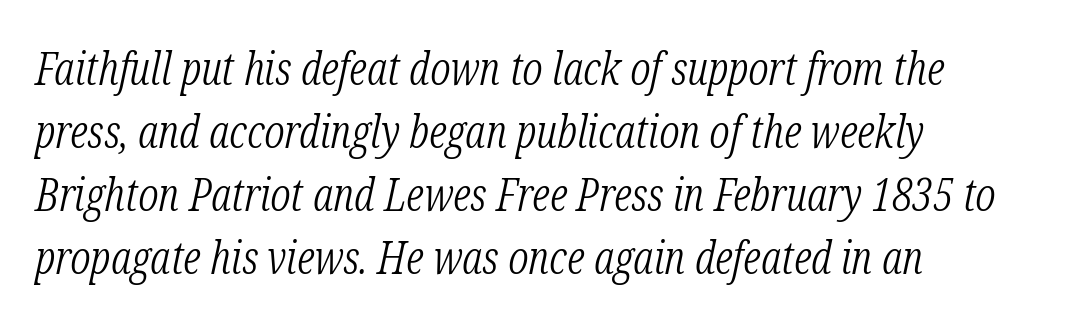
The image shows 46 px light, condensed serif type, italic (leaning right); set left-aligned, normal line spacing (1.37x), normal letter spacing, not underlined; low stroke contrast and a medium x-height.
